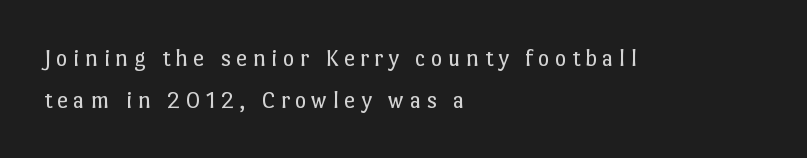
Q: Is the text bold? A: No.
Q: Is the text italic (slanted)? A: No, it is upright.
Q: Is the text underlined? A: No.
Q: How is the paragraph aligned? A: Left-aligned.
Q: Is the spacing between letters normal or unusually wide? A: Unusually wide.
Q: Is the spacing between lines tight, normal or loose? A: Normal.
